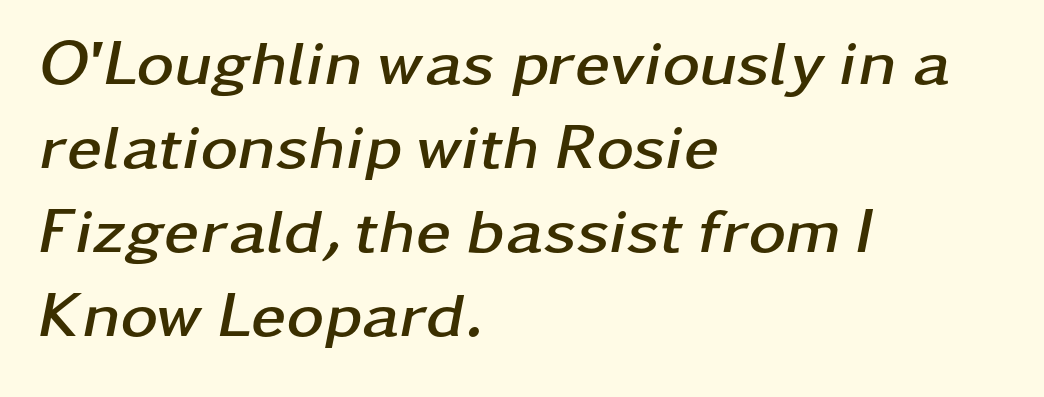
The image shows 64 px semibold, wide type, italic (leaning right); set left-aligned, normal line spacing (1.31x), normal letter spacing, not underlined; low stroke contrast and a medium x-height.
